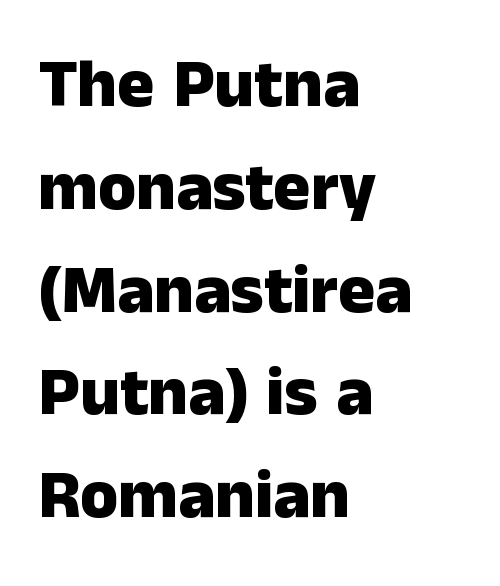
The face used here is proportionally spaced, like ordinary book or web type. Each row of text sits above clean, open space. This rendering leaves character spacing at its baseline value. The paragraph has a hard left edge and a soft right edge. Each new line begins a customary step beneath the previous one.
